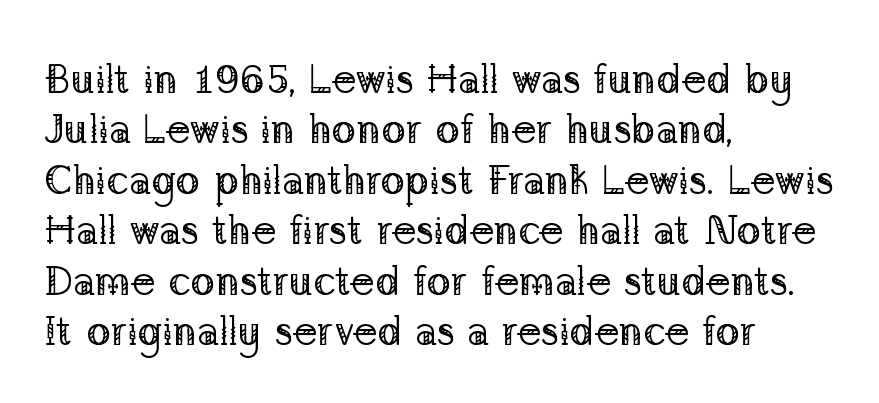
Q: Is the text bold? A: No.
Q: Is the text italic (slanted)? A: No, it is upright.
Q: Is the typeface a serif or a sans-serif typeface? A: Serif.
Q: Is the text underlined? A: No.
Q: How is the paragraph aligned? A: Left-aligned.
Q: Is the spacing between letters normal or unusually wide? A: Normal.
Q: Width (condensed, normal, or wide)? A: Normal.
Q: Stroke contrast? A: Low.
Q: x-height? A: Medium.
Q: Monospaced? A: No.
